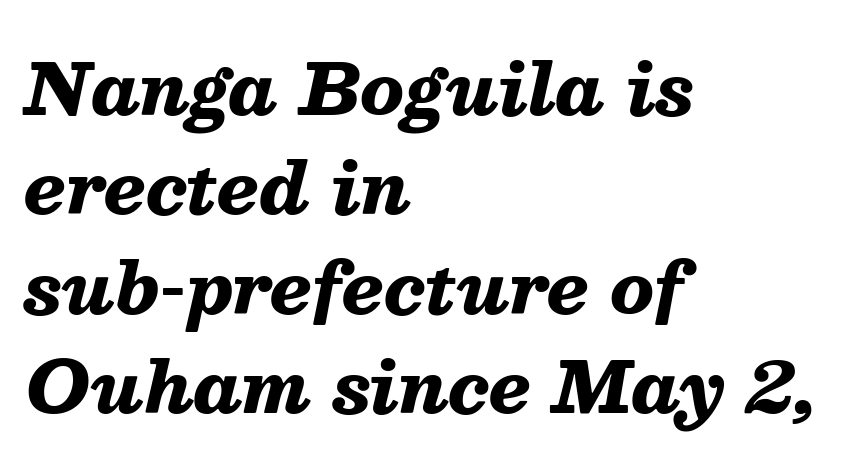
Characters are canted at an angle relative to the baseline's perpendicular. Default kerning and tracking; the words read as compact shapes. A student would call this left alignment; a typographer would say flush left, rag right. Rule under the text: the space is simply empty. The vertical gap from one line to the next is medium. Weight: bold.
